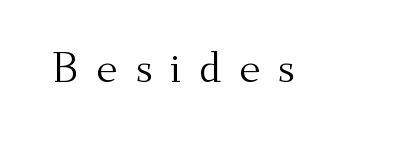
The image shows 41 px regular-weight serif type, upright; set unusually wide letter spacing (+0.43 em), not underlined; medium stroke contrast and a small x-height.
